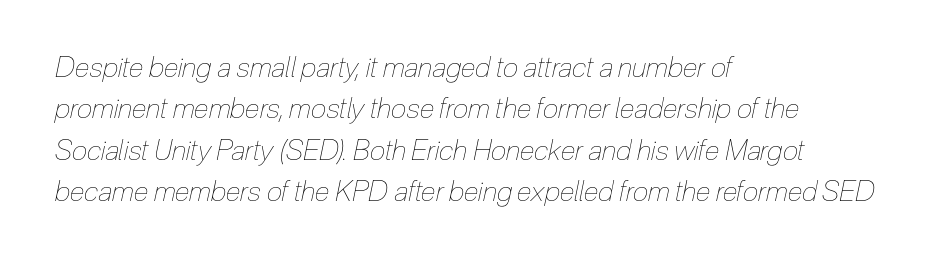
The typesetter chose a ragged-right arrangement here. Is the stroke heavy? The answer is a plain regular-or-lighter. This rendering features lettering with no underline. The face used here is proportionally spaced, like ordinary book or web type.
